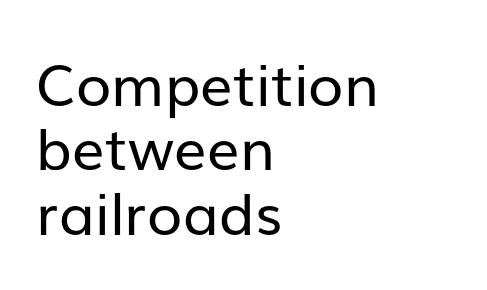
Q: Is the text bold? A: No.
Q: Is the text italic (slanted)? A: No, it is upright.
Q: Is the typeface a serif or a sans-serif typeface? A: Sans-serif.
Q: Is the text underlined? A: No.
Q: How is the paragraph aligned? A: Left-aligned.
Q: Is the spacing between letters normal or unusually wide? A: Normal.
Q: Is the spacing between lines tight, normal or loose? A: Tight.
Q: Width (condensed, normal, or wide)? A: Normal.
Q: Stroke contrast? A: Low.
Q: x-height? A: Medium.
Q: Monospaced? A: No.
